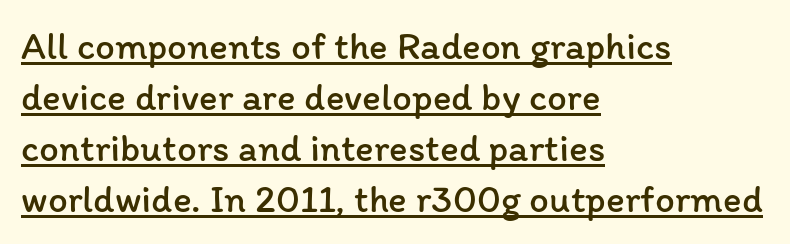
The image shows 39 px regular-weight type, upright; set left-aligned, normal line spacing (1.31x), normal letter spacing, underlined; low stroke contrast and a medium x-height.
